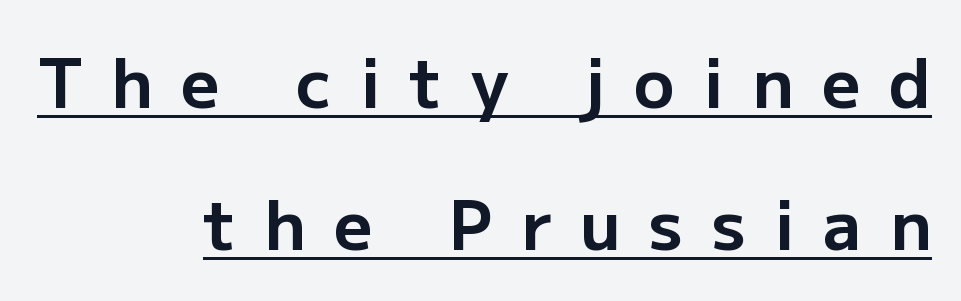
The image shows 67 px bold sans-serif type, upright; set right-aligned, loose line spacing (2.12x), unusually wide letter spacing (+0.43 em), underlined; low stroke contrast and a medium x-height.
